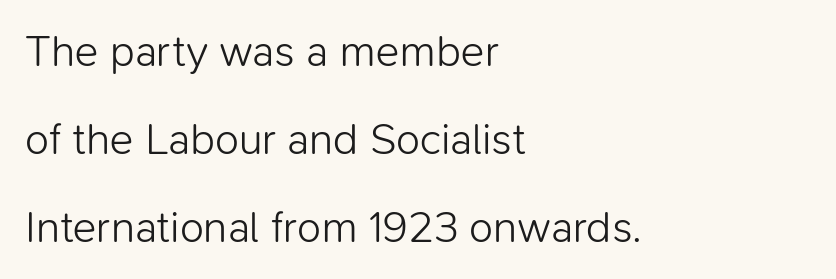
Baseline-to-baseline distance is far greater than the letter height. A typesetter would call this proportional, since set widths differ per character. Weight class: somewhere from thin through regular. These lines stack with their left ends in a neat column. The typography opts for an upright posture over an oblique one. These lines are composed in type without serifs.
